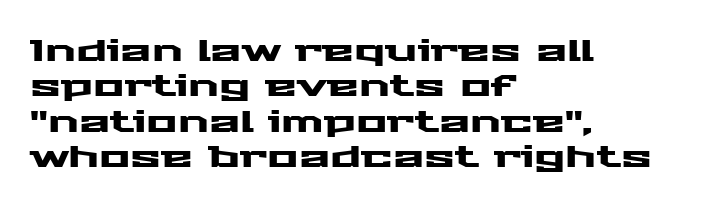
{"serif": "no", "italic": "no", "width": "wide", "stroke_contrast": "medium", "x_height": "medium", "monospaced": "no", "underline": "no", "align": "left", "line_spacing_ratio": 1.22, "letter_spacing": "normal", "letter_spacing_em": 0.0, "glyph_px": 29}
